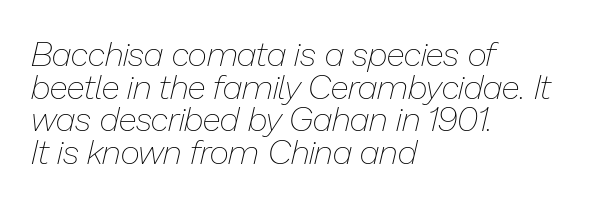
Is the stroke heavy? The answer is a plain regular-or-lighter. Quick note: interline space is minimal. The whole block is typeset with a tilt. This sample is left-justified, so line endings fall wherever the words run out.
